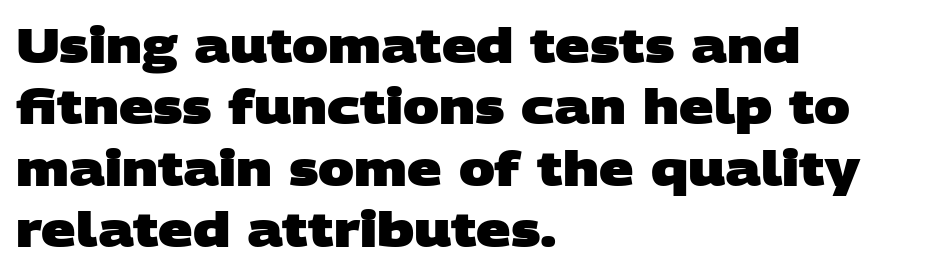
Q: Is the text bold? A: Yes.
Q: Is the typeface a serif or a sans-serif typeface? A: Sans-serif.
Q: Is the text underlined? A: No.
Q: How is the paragraph aligned? A: Left-aligned.
Q: Is the spacing between letters normal or unusually wide? A: Normal.
Q: Is the spacing between lines tight, normal or loose? A: Normal.
Q: Width (condensed, normal, or wide)? A: Wide.
Q: Stroke contrast? A: Low.
Q: x-height? A: Large.
Q: Monospaced? A: No.
